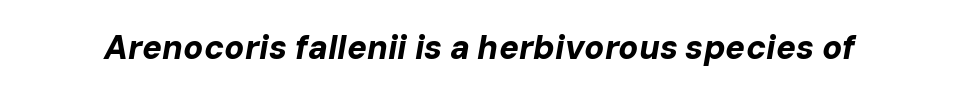
{"italic": "yes", "lean": "right", "slant_degrees": 10, "bold": "yes", "weight": "bold", "width": "normal", "stroke_contrast": "low", "x_height": "medium", "monospaced": "no", "underline": "no", "letter_spacing": "normal", "letter_spacing_em": 0.0, "glyph_px": 33}
